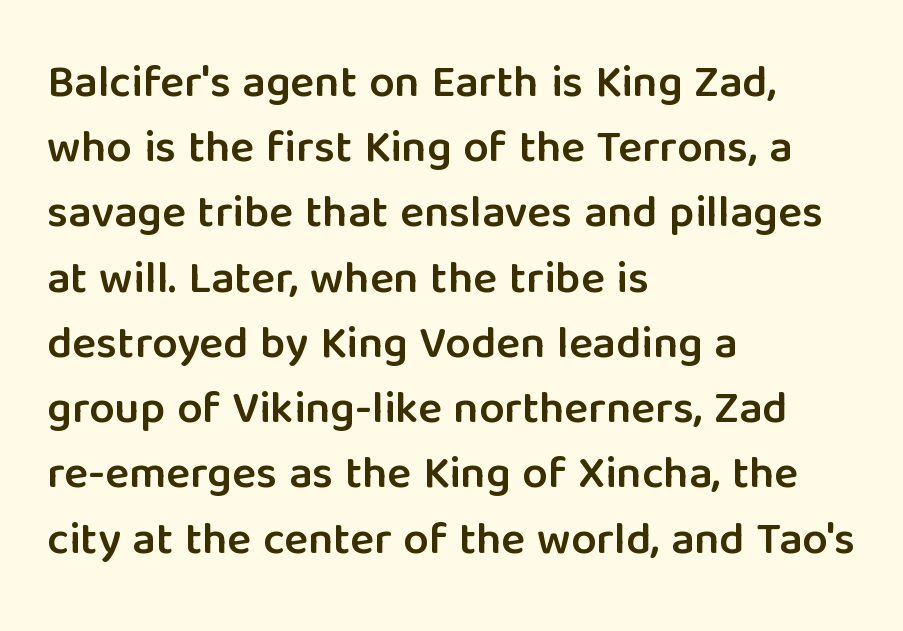
Q: Is the text bold? A: Semi-bold.
Q: Is the text italic (slanted)? A: No, it is upright.
Q: Is the typeface a serif or a sans-serif typeface? A: Sans-serif.
Q: Is the text underlined? A: No.
Q: How is the paragraph aligned? A: Left-aligned.
Q: Is the spacing between letters normal or unusually wide? A: Normal.
Q: Is the spacing between lines tight, normal or loose? A: Normal.
Q: Width (condensed, normal, or wide)? A: Normal.
Q: Stroke contrast? A: Low.
Q: x-height? A: Medium.
Q: Monospaced? A: No.
